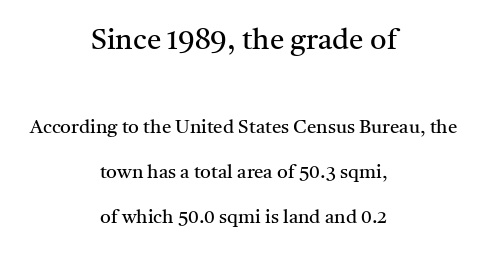
The letters carry serifs — small finishing strokes at the ends of their stems. Clear beneath every line of the passage. Stems here are at most as thick as an everyday book face. This sample uses plain, unmodified letter spacing. Typeset on center — no edge is straight.
